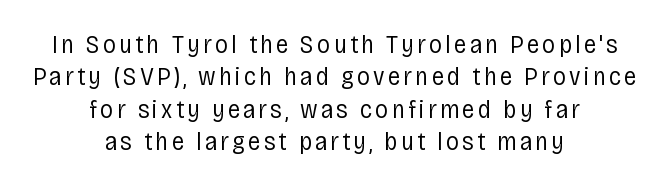
The image shows 26 px text type, upright; set centered, normal line spacing (1.25x), not underlined.
